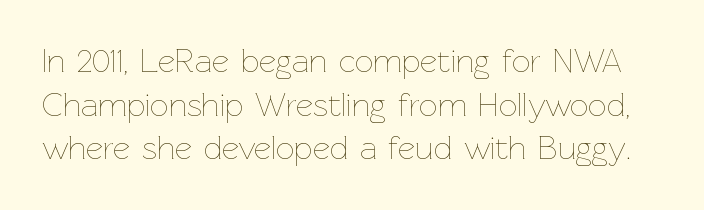
Students, observe: this is what conventionally led text looks like. Inter-character spacing is left at the font's built-in metrics. Descenders hang freely into open space. This sample uses an upright cut, with every glyph sitting square on the baseline. Note the varied advance widths — an 'i' is clearly narrower than an 'm'. Letters have the restrained weight of plain body copy at most.
